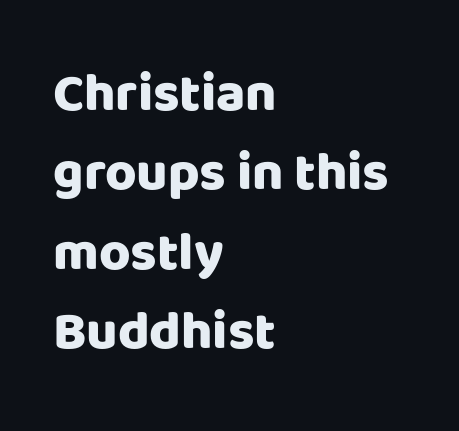
Q: Is the text bold? A: Yes.
Q: Is the text italic (slanted)? A: No, it is upright.
Q: Is the typeface a serif or a sans-serif typeface? A: Sans-serif.
Q: Is the text underlined? A: No.
Q: How is the paragraph aligned? A: Left-aligned.
Q: Is the spacing between letters normal or unusually wide? A: Normal.
Q: Is the spacing between lines tight, normal or loose? A: Normal.
Q: Width (condensed, normal, or wide)? A: Normal.
Q: Stroke contrast? A: Low.
Q: x-height? A: Large.
Q: Monospaced? A: No.
